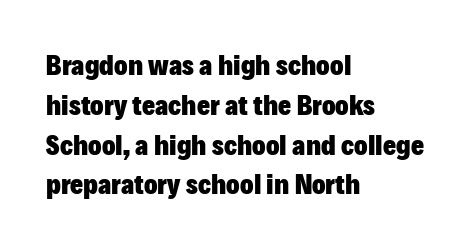
Q: Is the text bold? A: Yes.
Q: Is the text italic (slanted)? A: No, it is upright.
Q: Is the typeface a serif or a sans-serif typeface? A: Sans-serif.
Q: Is the text underlined? A: No.
Q: How is the paragraph aligned? A: Left-aligned.
Q: Is the spacing between letters normal or unusually wide? A: Normal.
Q: Is the spacing between lines tight, normal or loose? A: Normal.
Q: Width (condensed, normal, or wide)? A: Normal.
Q: Stroke contrast? A: Low.
Q: x-height? A: Medium.
Q: Monospaced? A: No.
